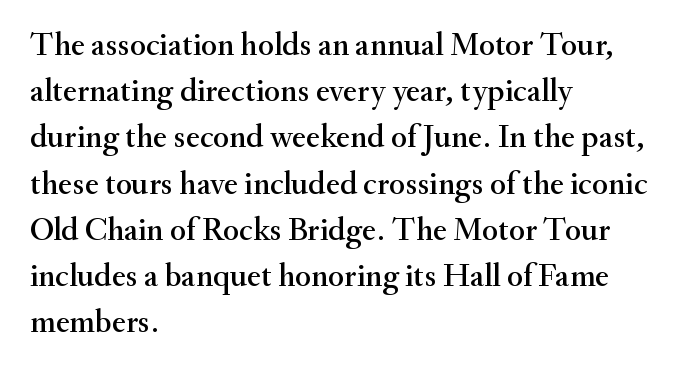
A typesetter would call this zero additional tracking. The gap between lines stays unmarked. Characters remain perfectly vertical along every line. The ragged edge is on the right, which tells us the setting is flush left.
